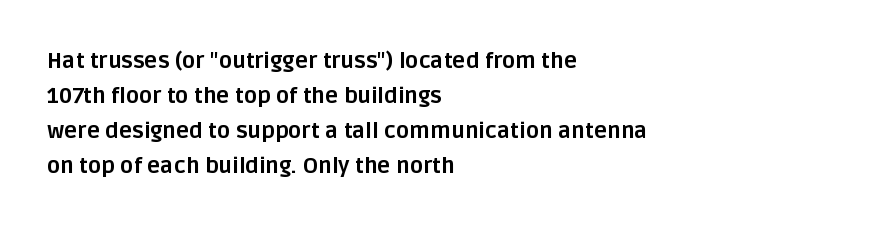
Horizontal bands of white between lines are of average thickness. The rendering keeps characters at their native spacing. Line beginnings align vertically; line endings do not. The font is running at its bold setting. No italicization has been applied; the sample stays upright.
